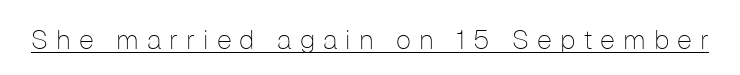
Q: Is the text bold? A: No.
Q: Is the text italic (slanted)? A: No, it is upright.
Q: Is the text underlined? A: Yes.
Q: Is the spacing between letters normal or unusually wide? A: Unusually wide.
